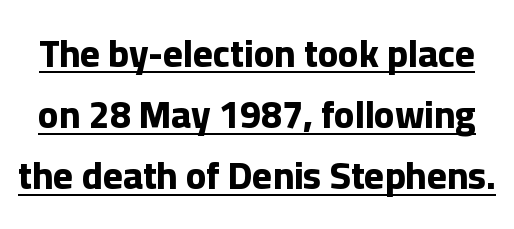
{"serif": "no", "italic": "no", "bold": "yes", "weight": "bold", "width": "normal", "stroke_contrast": "low", "x_height": "medium", "monospaced": "no", "underline": "yes", "line_spacing": "normal", "line_spacing_ratio": 1.61, "letter_spacing": "normal", "letter_spacing_em": 0.0, "glyph_px": 38}
